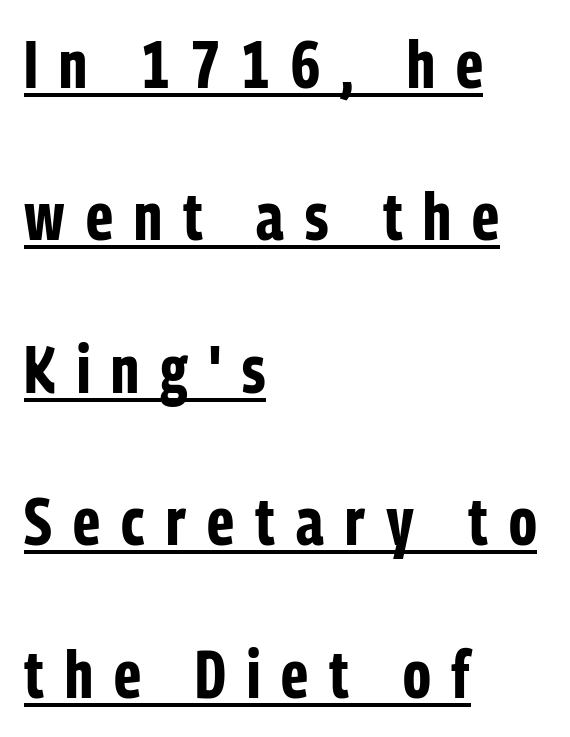
Q: Is the text bold? A: Yes.
Q: Is the text italic (slanted)? A: No, it is upright.
Q: Is the typeface a serif or a sans-serif typeface? A: Sans-serif.
Q: Is the text underlined? A: Yes.
Q: How is the paragraph aligned? A: Left-aligned.
Q: Is the spacing between letters normal or unusually wide? A: Unusually wide.
Q: Is the spacing between lines tight, normal or loose? A: Loose.
Q: Width (condensed, normal, or wide)? A: Condensed.
Q: Stroke contrast? A: Low.
Q: x-height? A: Medium.
Q: Monospaced? A: No.
